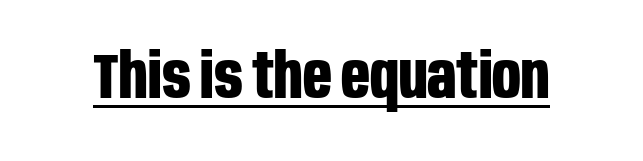
Q: Is the text bold? A: Yes.
Q: Is the text italic (slanted)? A: No, it is upright.
Q: Is the typeface a serif or a sans-serif typeface? A: Sans-serif.
Q: Is the text underlined? A: Yes.
Q: Is the spacing between letters normal or unusually wide? A: Normal.
Q: Width (condensed, normal, or wide)? A: Condensed.
Q: Stroke contrast? A: Low.
Q: x-height? A: Large.
Q: Monospaced? A: No.
